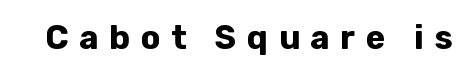
Q: Is the text bold? A: Yes.
Q: Is the text italic (slanted)? A: No, it is upright.
Q: Is the typeface a serif or a sans-serif typeface? A: Sans-serif.
Q: Is the text underlined? A: No.
Q: Is the spacing between letters normal or unusually wide? A: Unusually wide.
Q: Width (condensed, normal, or wide)? A: Normal.
Q: Stroke contrast? A: Low.
Q: x-height? A: Medium.
Q: Monospaced? A: No.
